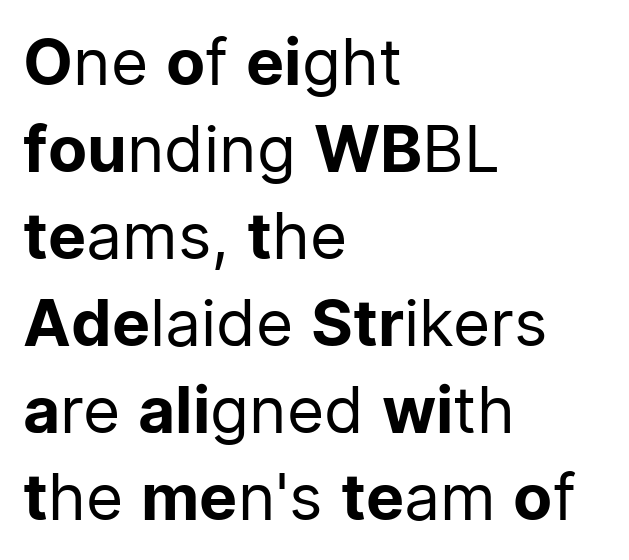
The image shows 64 px regular-weight sans-serif type, upright; set left-aligned, normal line spacing (1.36x), normal letter spacing, not underlined; low stroke contrast and a medium x-height.
